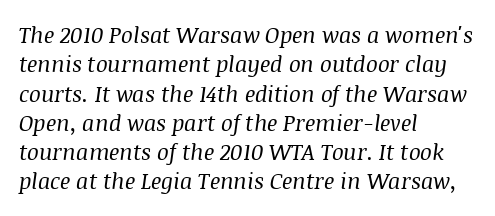
Q: Is the text bold? A: No.
Q: Is the text italic (slanted)? A: Yes, it leans right by about 8 degrees.
Q: Is the text underlined? A: No.
Q: How is the paragraph aligned? A: Left-aligned.
Q: Is the spacing between letters normal or unusually wide? A: Normal.
Q: Is the spacing between lines tight, normal or loose? A: Normal.
